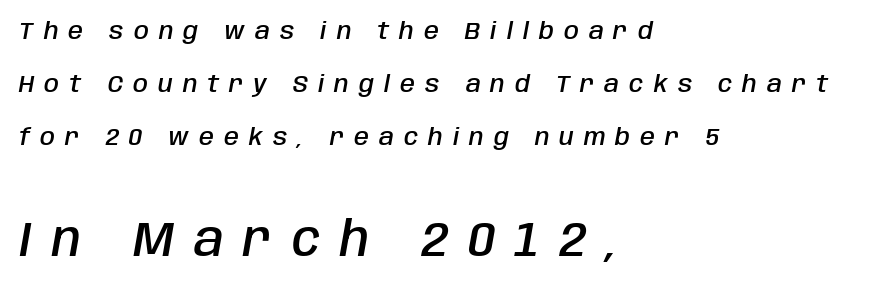
Q: Is the text bold? A: Semi-bold.
Q: Is the text italic (slanted)? A: Yes, it leans right by about 10 degrees.
Q: Is the text underlined? A: No.
Q: How is the paragraph aligned? A: Left-aligned.
Q: Is the spacing between letters normal or unusually wide? A: Unusually wide.
Q: Is the spacing between lines tight, normal or loose? A: Loose.
Q: Which block of text is set in a larger size, the first (top) or the second (bottom)? A: The second (bottom) one.
Q: Width (condensed, normal, or wide)? A: Condensed.
Q: Stroke contrast? A: Low.
Q: x-height? A: Large.
Q: Monospaced? A: No.
